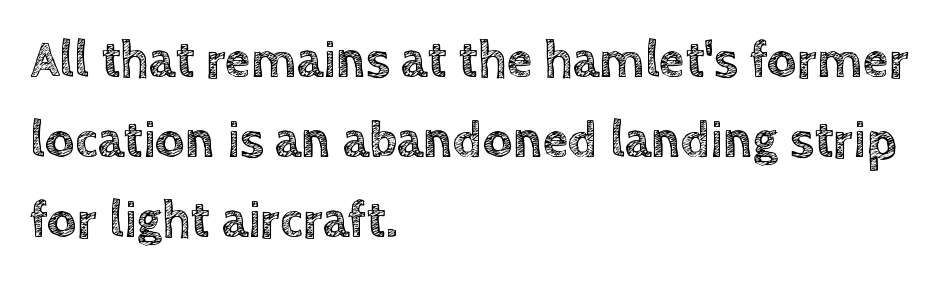
The image shows 52 px text type, upright; set left-aligned, normal line spacing (1.54x), normal letter spacing, not underlined; a large x-height.
